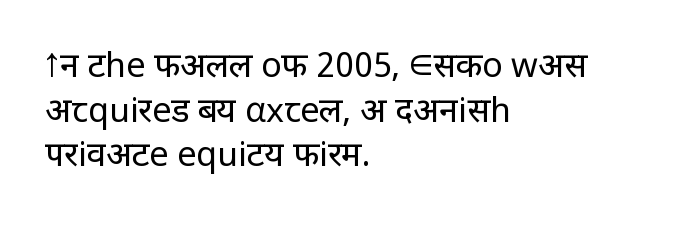
The image shows 34 px regular-weight sans-serif type, upright; set left-aligned, normal line spacing (1.31x), normal letter spacing, not underlined; low stroke contrast and a large x-height.
